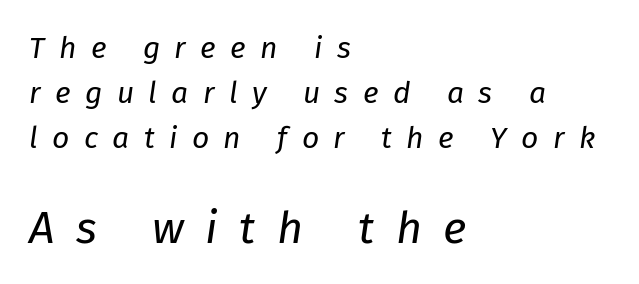
Q: Is the text bold? A: No.
Q: Is the text italic (slanted)? A: Yes, it leans right by about 8 degrees.
Q: Is the text underlined? A: No.
Q: How is the paragraph aligned? A: Left-aligned.
Q: Is the spacing between letters normal or unusually wide? A: Unusually wide.
Q: Is the spacing between lines tight, normal or loose? A: Normal.
Q: Which block of text is set in a larger size, the first (top) or the second (bottom)? A: The second (bottom) one.
Q: Width (condensed, normal, or wide)? A: Normal.
Q: Stroke contrast? A: Low.
Q: x-height? A: Medium.
Q: Monospaced? A: No.
